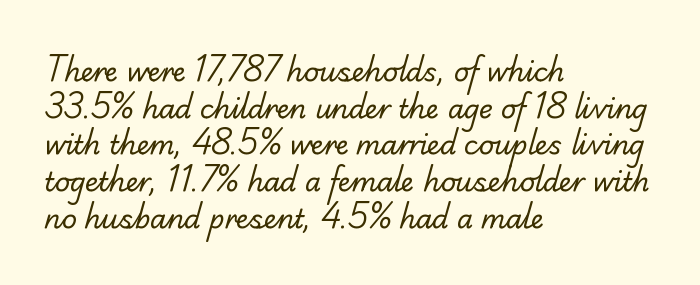
The image shows 26 px text type; set left-aligned, normal line spacing (1.41x), normal letter spacing, not underlined.
